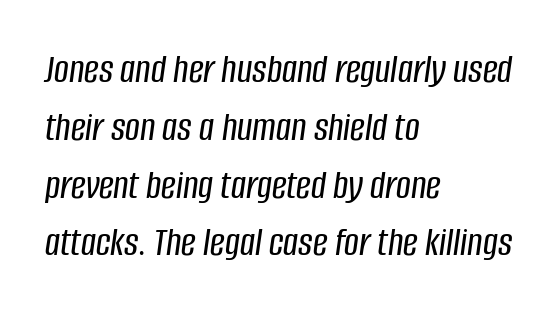
The image shows 41 px condensed type, italic (leaning right); set left-aligned, normal line spacing (1.41x), normal letter spacing, not underlined; low stroke contrast and a large x-height.
